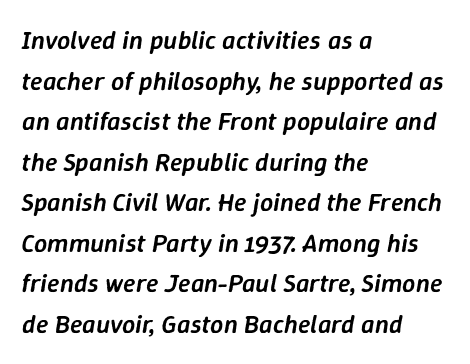
The image shows 26 px text type, italic (leaning right); set left-aligned, normal line spacing (1.56x), normal letter spacing, not underlined.
